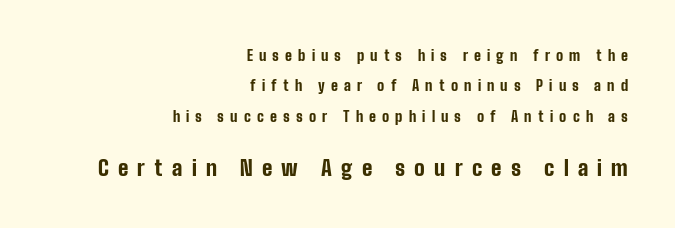
{"italic": "no", "bold": "yes", "underline": "no", "align": "right", "line_spacing": "loose", "line_spacing_ratio": 2.17, "letter_spacing": "wide", "letter_spacing_em": 0.44, "larger_block": "second", "size_ratio": 1.5, "glyph_px": 21}
